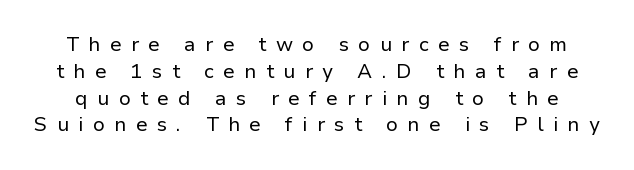
The image shows 20 px text type, upright; set normal line spacing (1.34x), unusually wide letter spacing (+0.47 em), not underlined.
